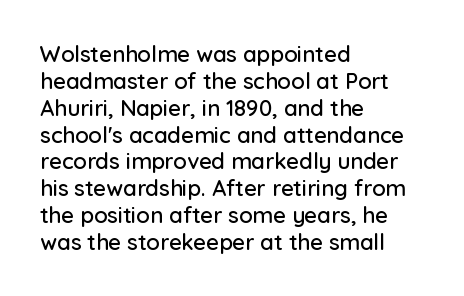
Is the block centered? No — it sits flush against the left margin. Beneath every word, the page is bare. What stands out about the letter spacing? Nothing — it is the standard amount. The lettering stays uniformly vertical, giving the passage a roman look.
